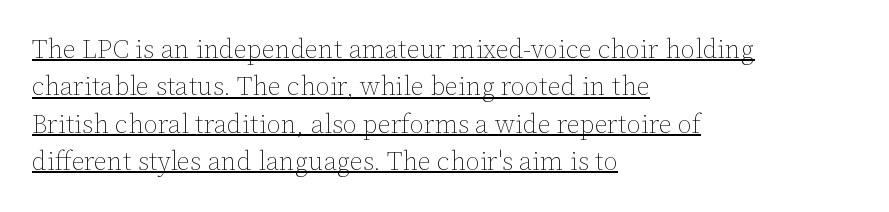
Line starts are locked; line ends wander. Vertical spacing — default. The letters stand upright; this is a roman face. Tracking value appears to be zero — textbook default spacing. Underline: present. A light-to-regular cut is what we see here.
